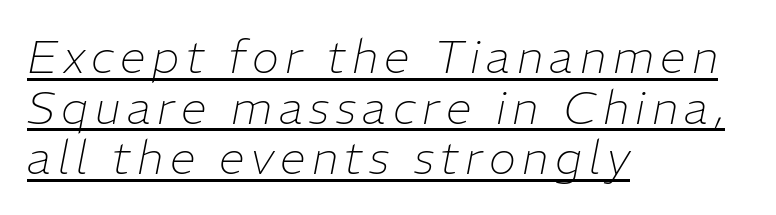
The image shows 46 px thin type, italic (leaning right); set left-aligned, tight line spacing (1.1x), underlined; low stroke contrast and a medium x-height.
